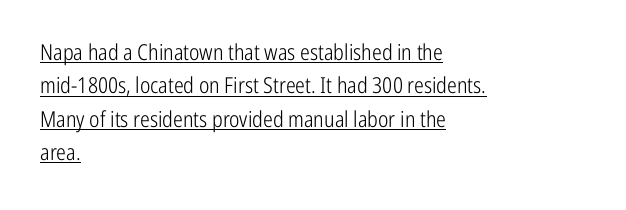
The image shows 22 px text type, upright; set left-aligned, normal line spacing (1.52x), normal letter spacing, underlined.
